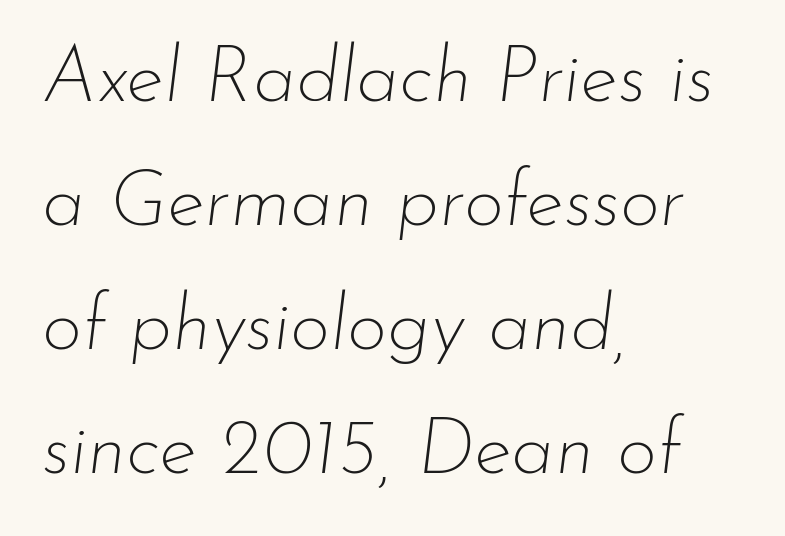
{"italic": "yes", "lean": "right", "slant_degrees": 7, "bold": "no", "weight": "thin", "width": "normal", "stroke_contrast": "low", "x_height": "small", "monospaced": "no", "underline": "no", "align": "left", "line_spacing": "normal", "line_spacing_ratio": 1.59, "letter_spacing": "normal", "letter_spacing_em": 0.0, "glyph_px": 78}
